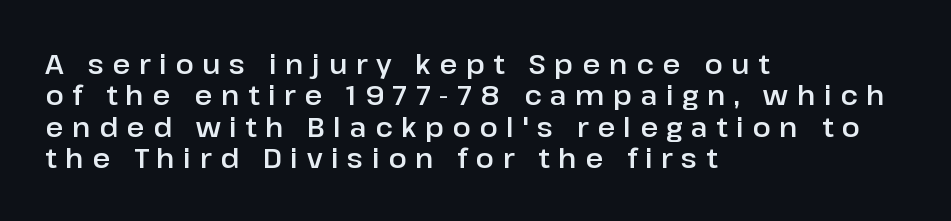
{"italic": "no", "underline": "no", "align": "left", "line_spacing_ratio": 1.16, "letter_spacing": "wide", "letter_spacing_em": 0.32, "glyph_px": 27}
